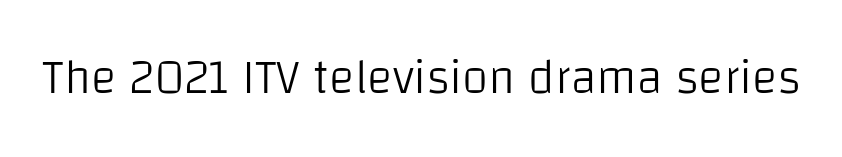
The image shows 48 px light sans-serif type, upright; set normal letter spacing, not underlined; low stroke contrast and a large x-height.
